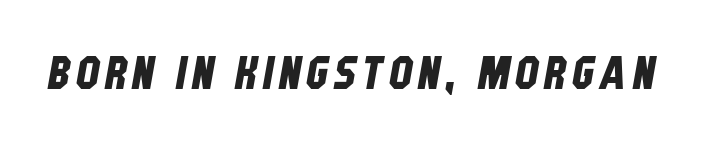
I'd call this a sans setting — the letters go barefoot. The string is rendered with underlining switched off. You could not count columns in this text — the font is proportionally spaced.
